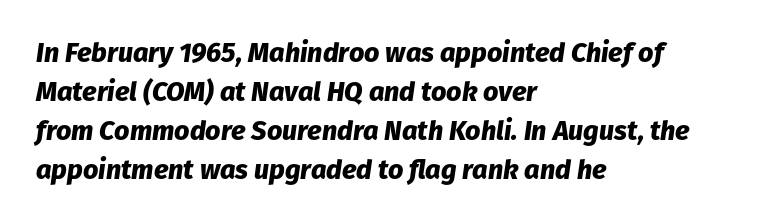
The image shows 27 px bold type, italic (leaning right); set left-aligned, normal line spacing (1.44x), normal letter spacing, not underlined.
